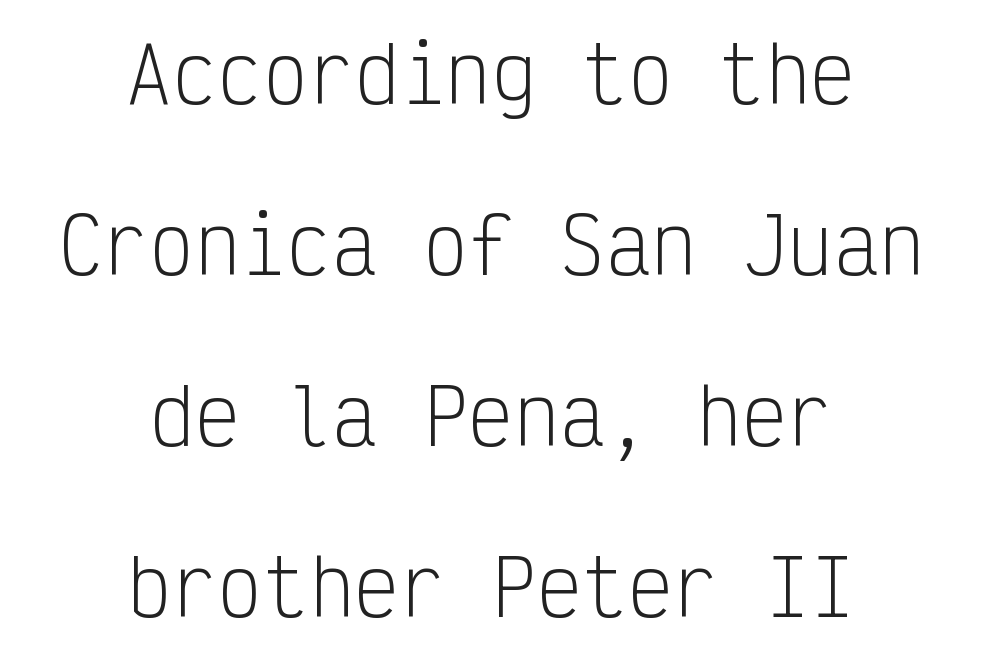
Ink coverage per letter is moderate at most. In terms of letterform style, serifs are entirely absent. Students, note that the glyphs here touch the page at normal intervals. Decoration check: the copy has no underline.
